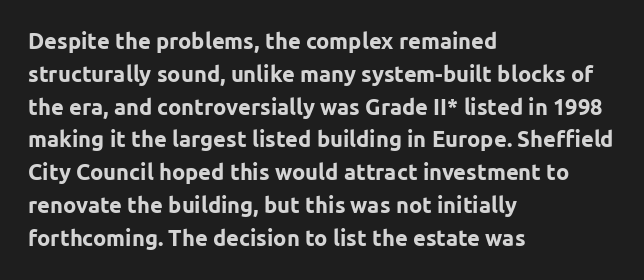
The image shows 22 px bold type, upright; set left-aligned, normal line spacing (1.49x), normal letter spacing, not underlined.
